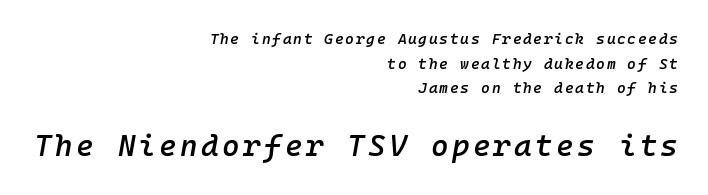
Q: Is the text bold? A: Semi-bold.
Q: Is the text italic (slanted)? A: Yes, it leans right by about 10 degrees.
Q: Is the text underlined? A: No.
Q: How is the paragraph aligned? A: Right-aligned.
Q: Is the spacing between lines tight, normal or loose? A: Normal.
Q: Which block of text is set in a larger size, the first (top) or the second (bottom)? A: The second (bottom) one.
Q: Width (condensed, normal, or wide)? A: Normal.
Q: Stroke contrast? A: Low.
Q: x-height? A: Medium.
Q: Monospaced? A: Yes.
